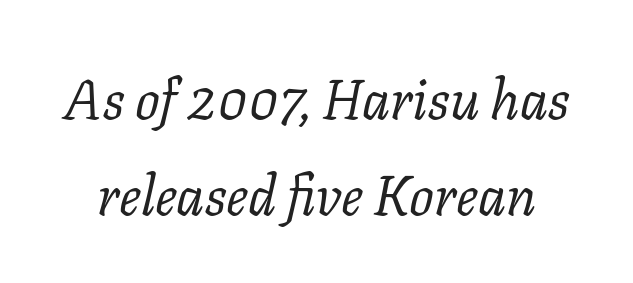
{"serif": "yes", "italic": "yes", "lean": "right", "slant_degrees": 11, "bold": "no", "weight": "regular", "width": "normal", "stroke_contrast": "low", "x_height": "medium", "monospaced": "no", "underline": "no", "line_spacing_ratio": 1.74, "letter_spacing": "normal", "letter_spacing_em": 0.0, "glyph_px": 55}
